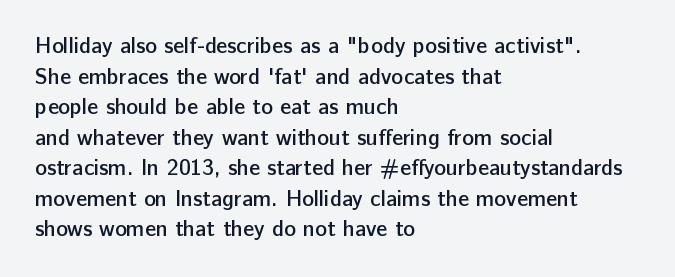
The image shows 22 px text type, upright; set left-aligned, normal line spacing (1.39x), normal letter spacing, not underlined.
